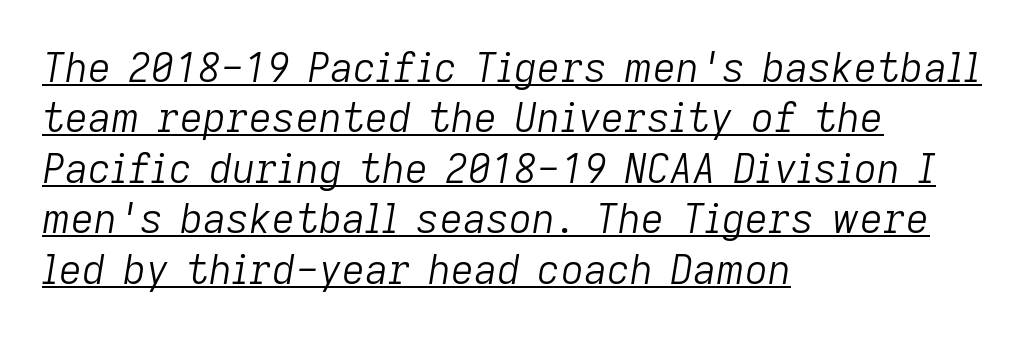
The image shows 40 px light type, italic (leaning right); set left-aligned, normal line spacing (1.26x), normal letter spacing, underlined; low stroke contrast and a medium x-height.
